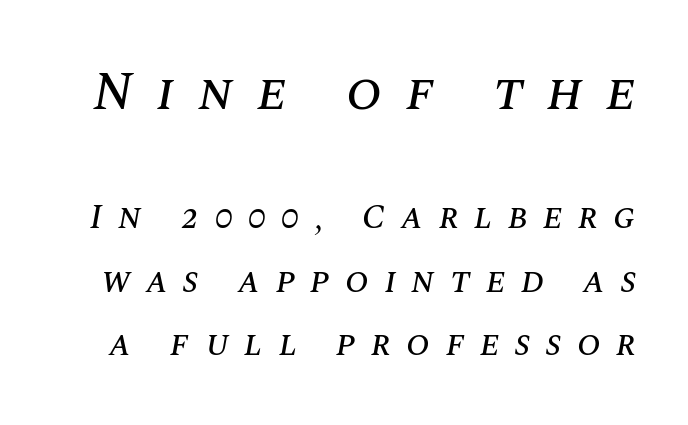
The composition opens big and finishes small. The passage shown has open, widely tracked lettering throughout. This sample has the flowing, uneven cadence of proportional lettering. Quick note: underline off.
